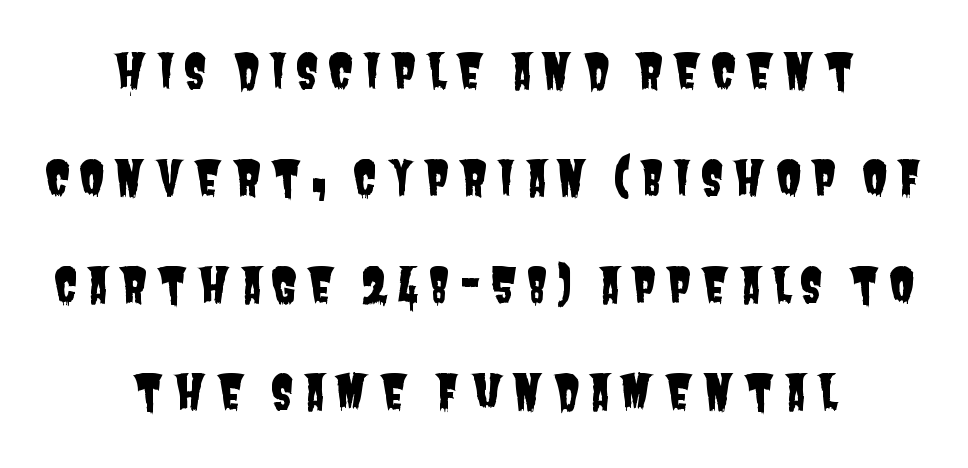
The image shows 47 px condensed sans-serif type; set centered, loose line spacing (2.28x), not underlined; low stroke contrast and a large x-height.
